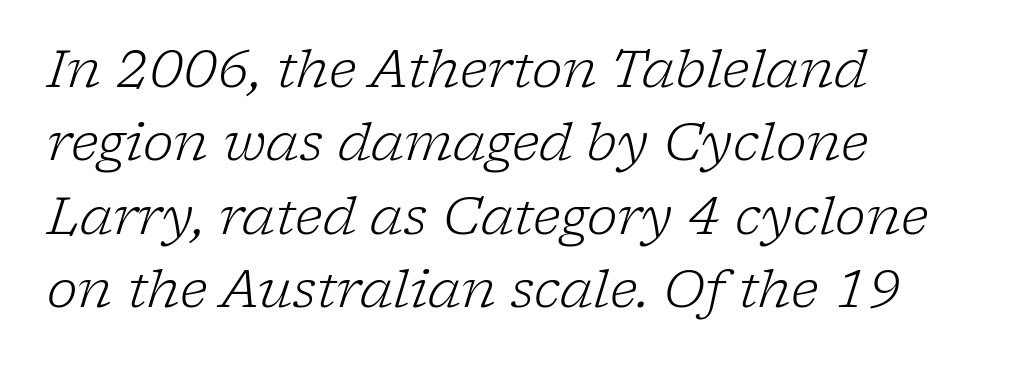
The image shows 52 px light serif type, italic (leaning right); set left-aligned, normal line spacing (1.41x), normal letter spacing, not underlined; low stroke contrast and a medium x-height.
